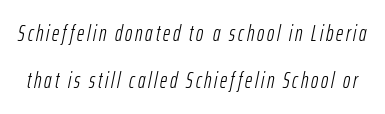
No letter is thick-stroked: the sample isn't bold. These lines were composed using italics. Line spacing here is loose. Honestly, there is no underline to notice here at all.
